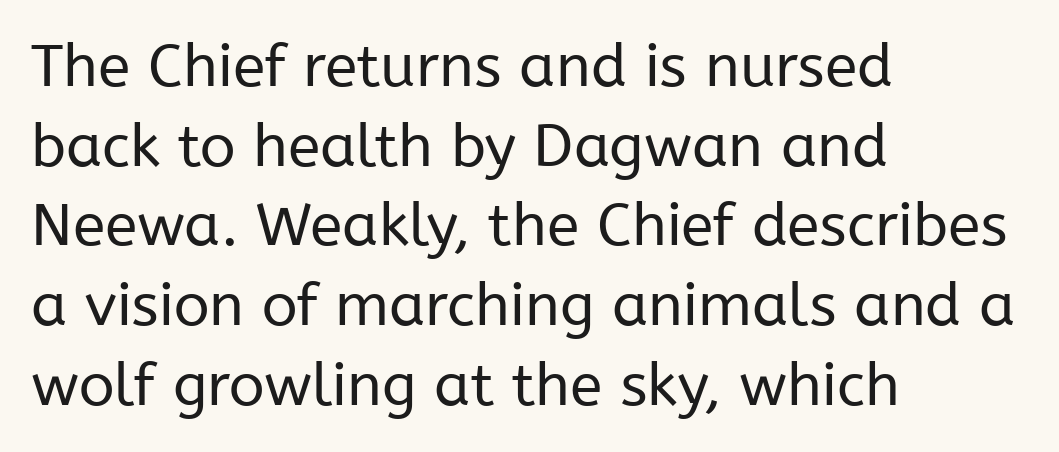
Q: Is the text bold? A: No.
Q: Is the text italic (slanted)? A: No, it is upright.
Q: Is the typeface a serif or a sans-serif typeface? A: Sans-serif.
Q: Is the text underlined? A: No.
Q: How is the paragraph aligned? A: Left-aligned.
Q: Is the spacing between letters normal or unusually wide? A: Normal.
Q: Is the spacing between lines tight, normal or loose? A: Normal.
Q: Width (condensed, normal, or wide)? A: Normal.
Q: Stroke contrast? A: Low.
Q: x-height? A: Medium.
Q: Monospaced? A: No.
